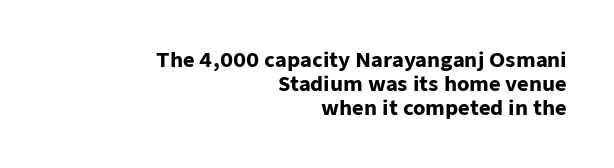
Q: Is the text bold? A: Yes.
Q: Is the text italic (slanted)? A: No, it is upright.
Q: Is the text underlined? A: No.
Q: How is the paragraph aligned? A: Right-aligned.
Q: Is the spacing between letters normal or unusually wide? A: Normal.
